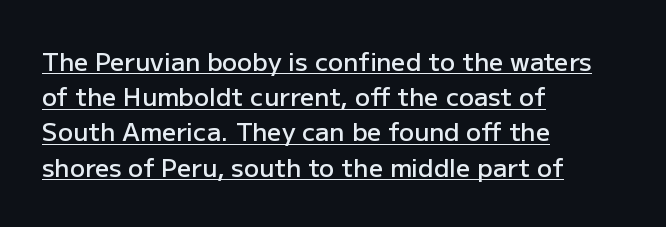
Q: Is the text bold? A: Semi-bold.
Q: Is the text italic (slanted)? A: No, it is upright.
Q: Is the text underlined? A: Yes.
Q: How is the paragraph aligned? A: Left-aligned.
Q: Is the spacing between letters normal or unusually wide? A: Normal.
Q: Is the spacing between lines tight, normal or loose? A: Normal.
